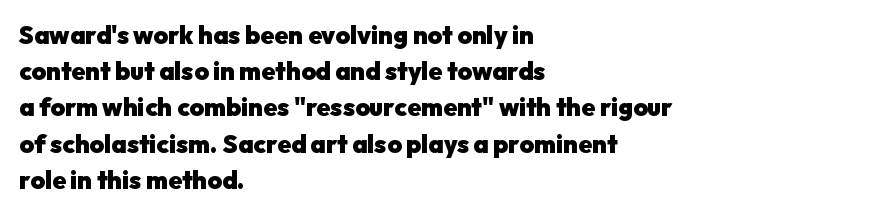
The image shows 25 px bold type, upright; set left-aligned, normal line spacing (1.45x), normal letter spacing, not underlined.
